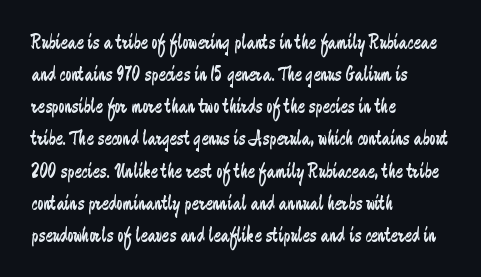
The image shows 21 px text type; set left-aligned, normal line spacing (1.53x), normal letter spacing, not underlined.
